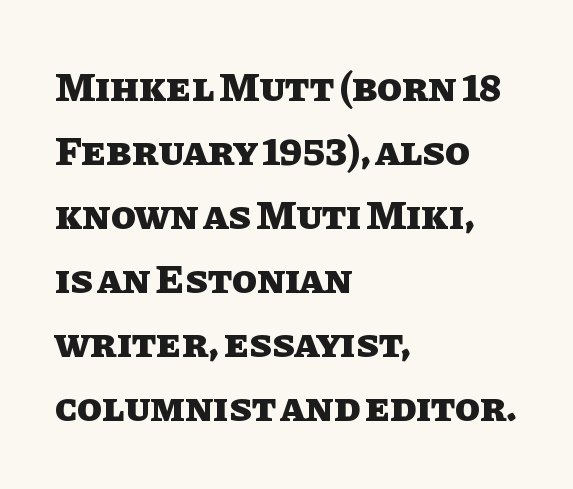
The image shows 41 px heavy type, upright; set left-aligned, normal line spacing (1.56x), normal letter spacing, not underlined; low stroke contrast and a large x-height.
